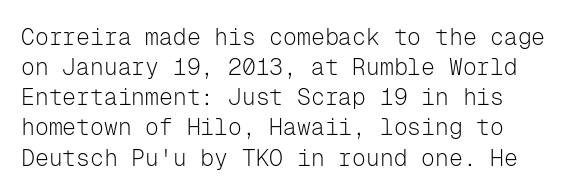
{"italic": "no", "bold": "no", "underline": "no", "line_spacing": "normal", "line_spacing_ratio": 1.31, "letter_spacing": "normal", "letter_spacing_em": 0.0, "glyph_px": 23}
